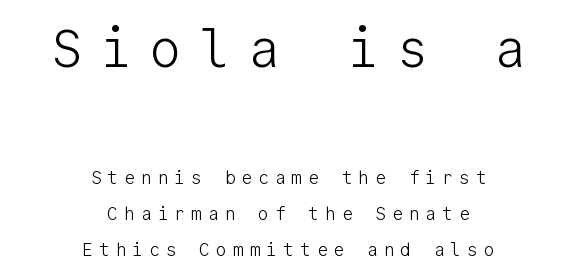
Q: Is the text bold? A: No.
Q: Is the text italic (slanted)? A: No, it is upright.
Q: Is the typeface a serif or a sans-serif typeface? A: Sans-serif.
Q: Is the text underlined? A: No.
Q: How is the paragraph aligned? A: Centered.
Q: Is the spacing between letters normal or unusually wide? A: Unusually wide.
Q: Is the spacing between lines tight, normal or loose? A: Loose.
Q: Which block of text is set in a larger size, the first (top) or the second (bottom)? A: The first (top) one.
Q: Width (condensed, normal, or wide)? A: Normal.
Q: Stroke contrast? A: Low.
Q: x-height? A: Medium.
Q: Monospaced? A: Yes.
